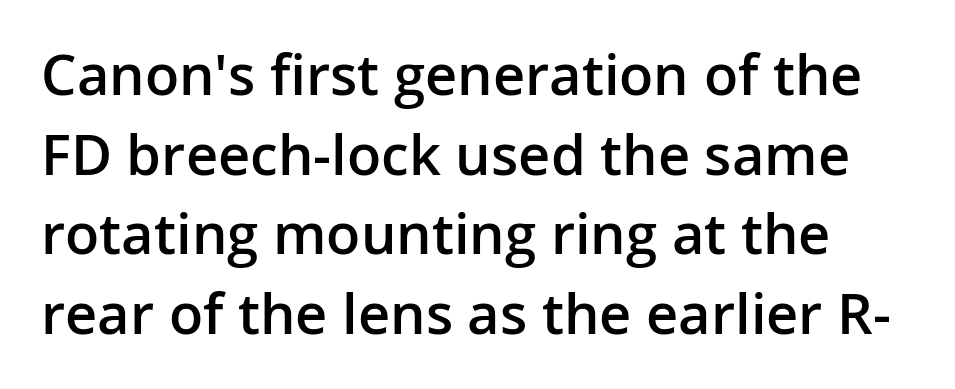
The image shows 56 px semibold sans-serif type, upright; set normal line spacing (1.42x), normal letter spacing, not underlined; low stroke contrast and a medium x-height.
